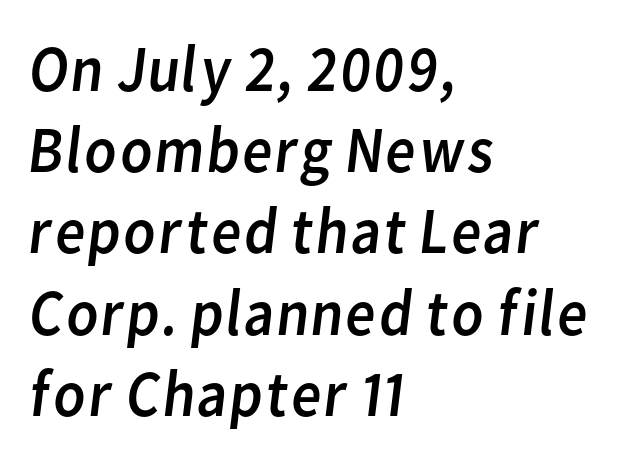
The image shows 66 px regular-weight sans-serif type; set left-aligned, line spacing 1.23x, normal letter spacing, not underlined; low stroke contrast and a medium x-height.
